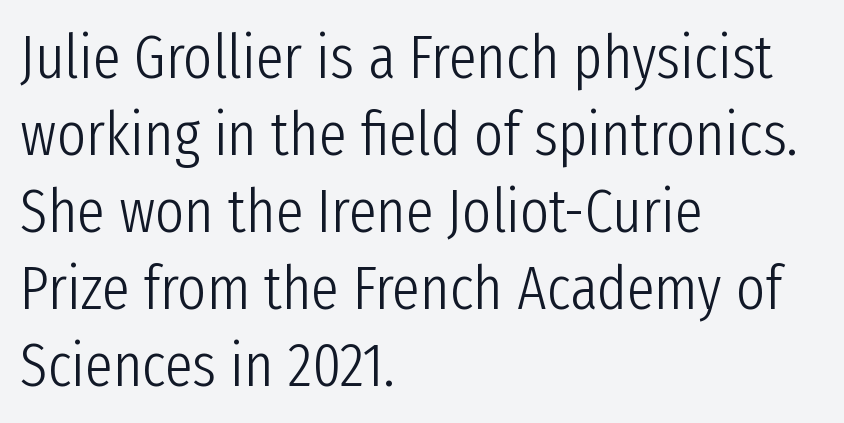
Unmarked baselines from the first word to the last. Each stroke keeps to a modest, everyday thickness or less. If you drew a line through each stem, it would be perfectly vertical. Is the block centered? No — it sits flush against the left margin.
